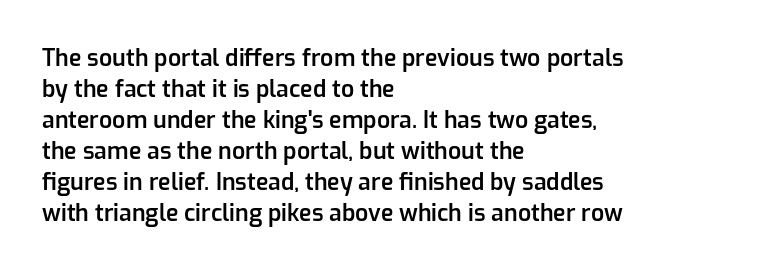
{"italic": "no", "bold": "semi", "underline": "no", "align": "left", "line_spacing": "normal", "line_spacing_ratio": 1.35, "letter_spacing": "normal", "letter_spacing_em": 0.0, "glyph_px": 23}
